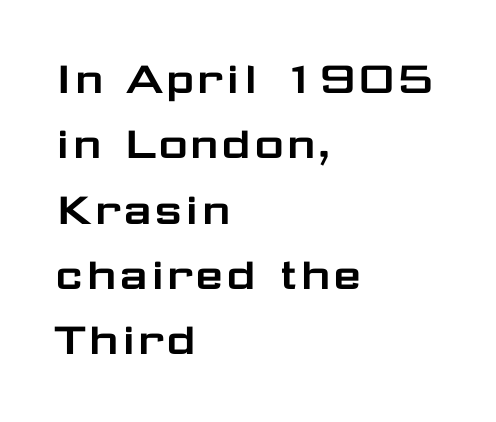
The image shows 51 px wide sans-serif type, upright; set left-aligned, normal line spacing (1.28x), normal letter spacing, not underlined; low stroke contrast and a medium x-height.
